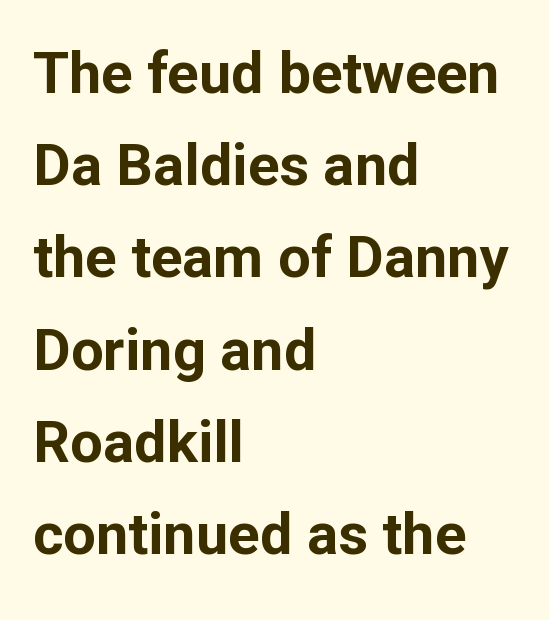
The image shows 58 px bold sans-serif type, upright; set left-aligned, normal line spacing (1.59x), normal letter spacing, not underlined; low stroke contrast and a medium x-height.
